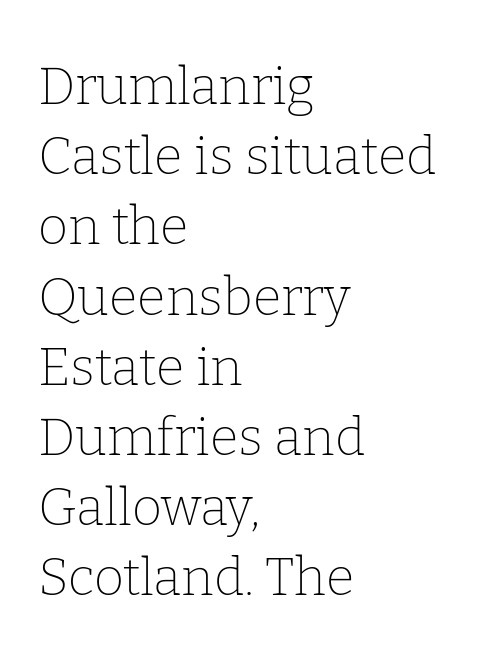
The foot of each line stays bare and open. Evenly set lines give the paragraph a standard silhouette. The letters advance in unequal steps, a hallmark of proportional type. These lines are composed in type with serifs. Italic? Not at all — the glyphs are vertical. Is the stroke heavy? The answer is a plain regular-or-lighter.
